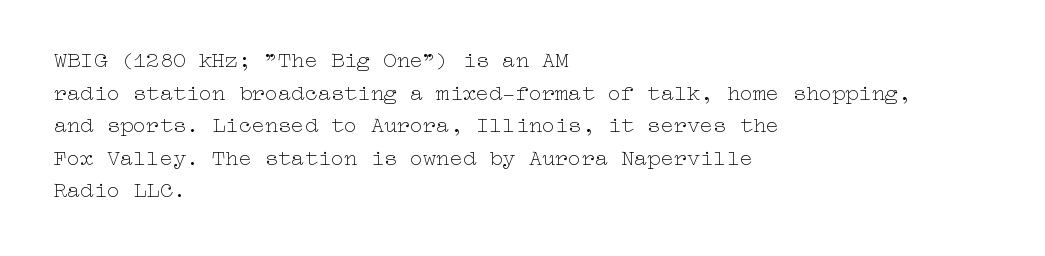
The image shows 22 px text type, upright; set left-aligned, normal line spacing (1.48x), normal letter spacing, not underlined.
